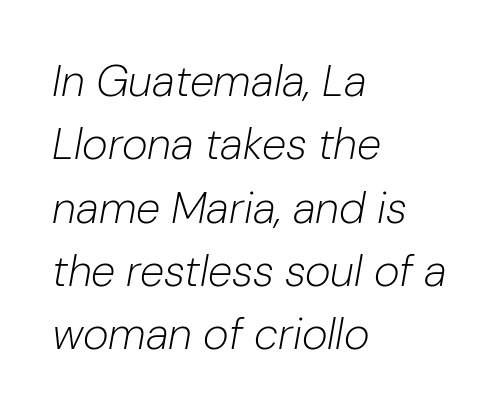
Q: Is the text bold? A: No.
Q: Is the text italic (slanted)? A: Yes, it leans right by about 10 degrees.
Q: Is the text underlined? A: No.
Q: How is the paragraph aligned? A: Left-aligned.
Q: Is the spacing between letters normal or unusually wide? A: Normal.
Q: Is the spacing between lines tight, normal or loose? A: Normal.
Q: Width (condensed, normal, or wide)? A: Normal.
Q: Stroke contrast? A: Low.
Q: x-height? A: Medium.
Q: Monospaced? A: No.
